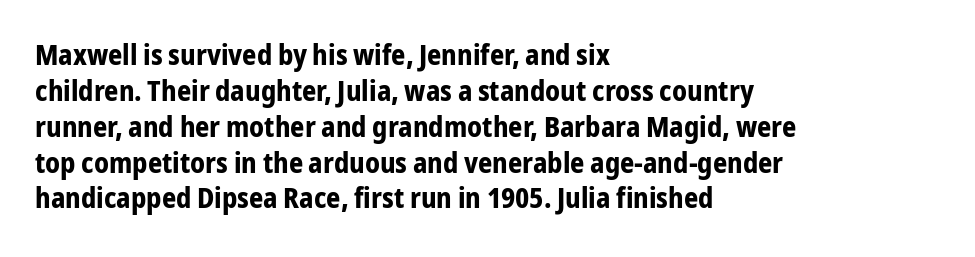
{"serif": "no", "italic": "no", "bold": "yes", "weight": "bold", "width": "condensed", "stroke_contrast": "low", "x_height": "medium", "monospaced": "no", "underline": "no", "align": "left", "line_spacing": "normal", "line_spacing_ratio": 1.28, "letter_spacing": "normal", "letter_spacing_em": 0.0, "glyph_px": 28}
